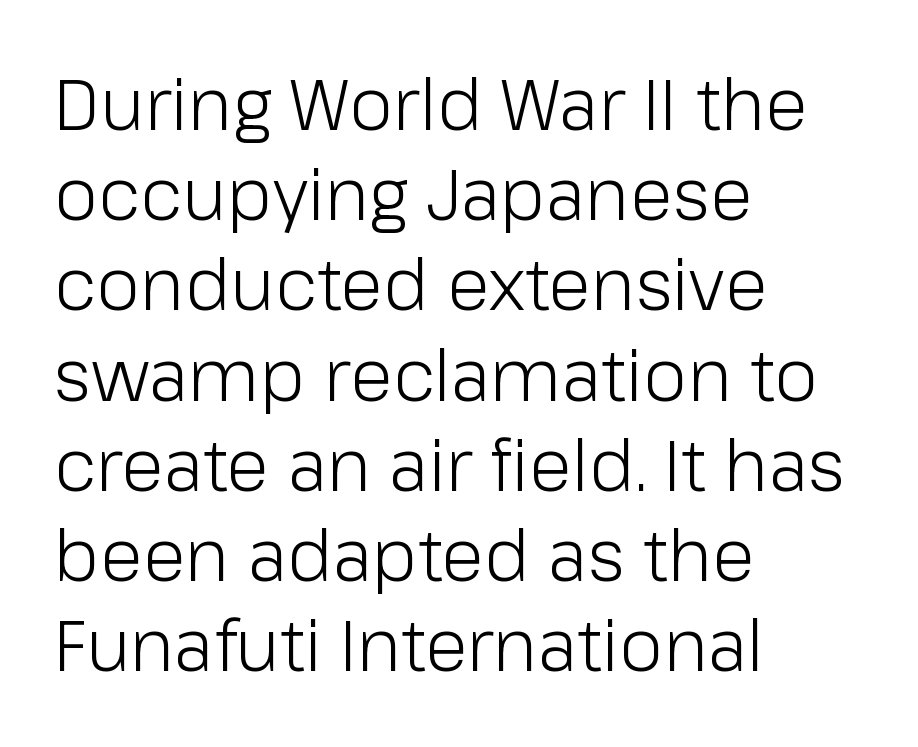
The image shows 71 px light sans-serif type, upright; set left-aligned, normal line spacing (1.27x), normal letter spacing, not underlined; low stroke contrast and a medium x-height.
